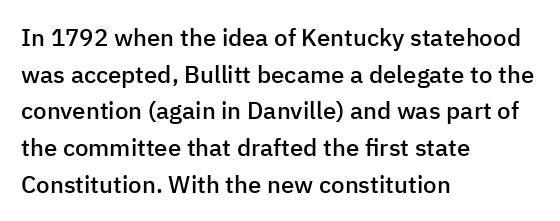
The image shows 24 px text type, upright; set left-aligned, normal line spacing (1.53x), normal letter spacing, not underlined.
